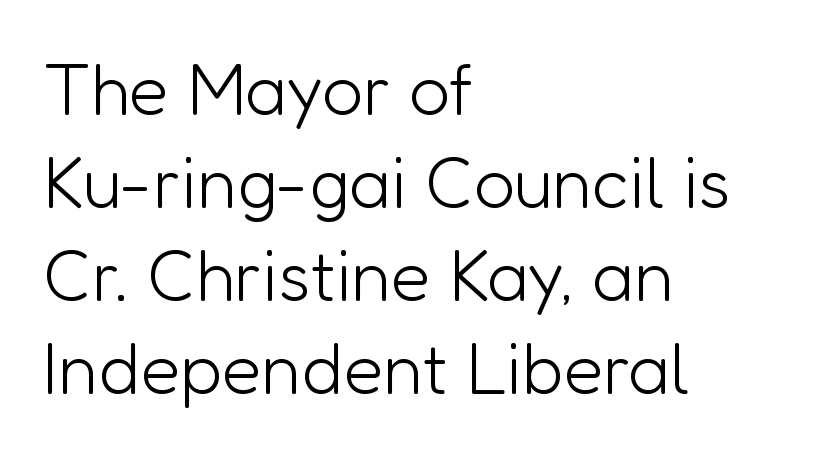
{"serif": "no", "italic": "no", "bold": "no", "weight": "light", "width": "normal", "stroke_contrast": "low", "x_height": "medium", "monospaced": "no", "underline": "no", "align": "left", "line_spacing": "normal", "line_spacing_ratio": 1.29, "letter_spacing": "normal", "letter_spacing_em": 0.0, "glyph_px": 72}
